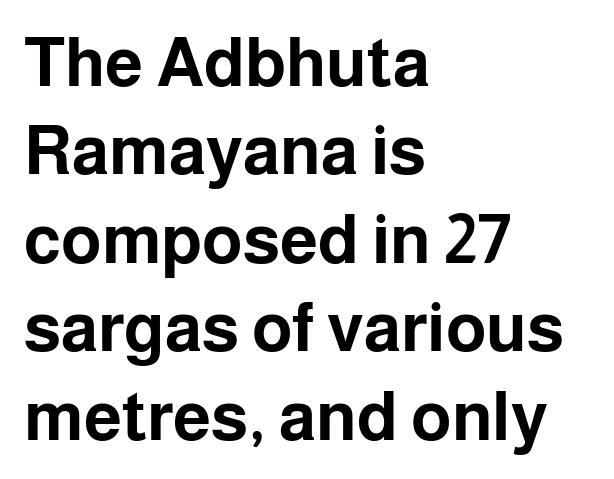
{"serif": "no", "italic": "no", "bold": "yes", "weight": "bold", "width": "normal", "stroke_contrast": "low", "x_height": "medium", "monospaced": "no", "underline": "no", "align": "left", "line_spacing": "normal", "line_spacing_ratio": 1.3, "letter_spacing": "normal", "letter_spacing_em": 0.0, "glyph_px": 68}
